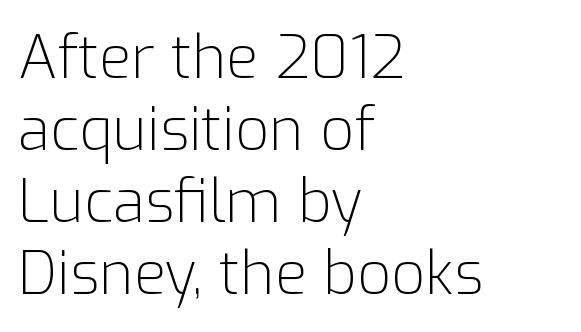
Heaviness? Minimal to ordinary, like unemphasized prose. The rendering anchors every line to the left-hand side. Is there any slant? The stems are plumb. Descenders hang freely into open space. Observe the absence of serifs on each vertical stroke in this sample. The passage shown is typed in a proportional face where columns would drift.
